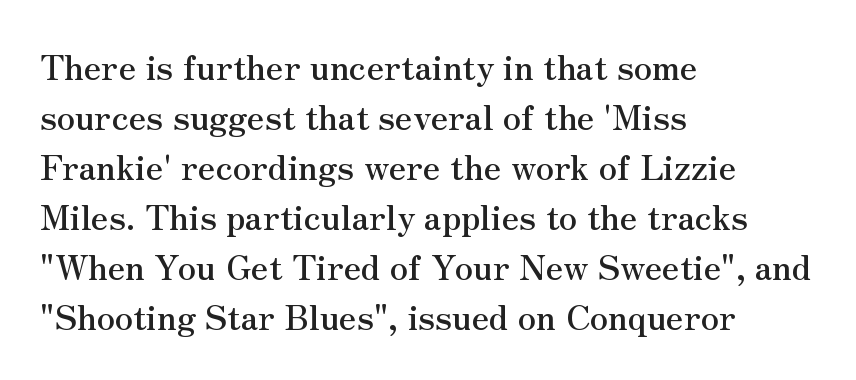
Has an underline been added? It has not. The axis of the letterforms is exactly vertical. Note: serifs present on the glyphs. Think of a printed novel: that variable character pitch is what you see here. One-word summary of the alignment: left. Each new line begins a customary step beneath the previous one.
